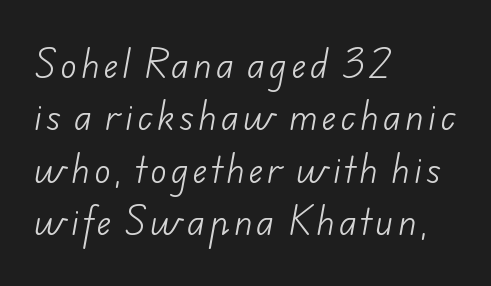
The image shows 34 px light sans-serif type; set left-aligned, normal line spacing (1.54x), not underlined; low stroke contrast and a small x-height.
